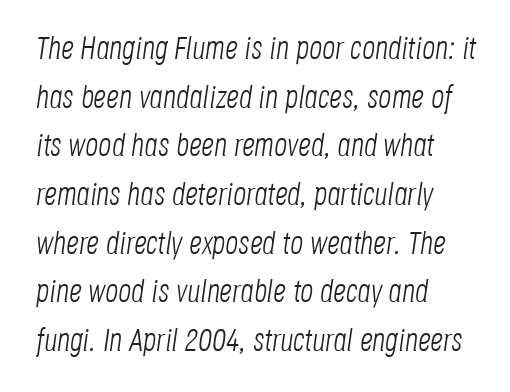
This is oblique type, the kind used for emphasis or titles. Ink coverage per letter is moderate at most. Spacing verdict: proportional, widths tailored to each character. The letters sit at their default tracking, neither squeezed nor spread.
